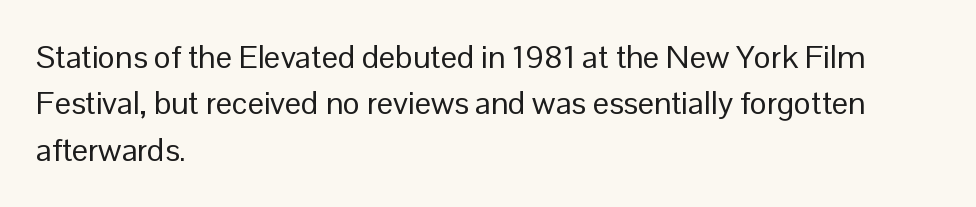
{"serif": "no", "italic": "no", "bold": "no", "weight": "regular", "width": "normal", "stroke_contrast": "low", "x_height": "medium", "monospaced": "no", "underline": "no", "align": "left", "line_spacing": "normal", "line_spacing_ratio": 1.45, "letter_spacing": "normal", "letter_spacing_em": 0.0, "glyph_px": 32}
